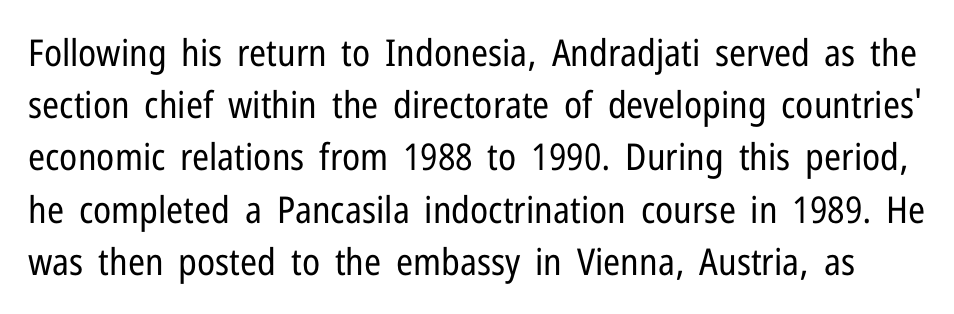
Quick note: not italic, upright. The foot of each line stays bare and open. Do the characters align in a grid? No, the font is proportional. Grotesque or geometric, the face here clearly has no serifs. Look at the tracking — it's just the regular setting, nothing added.
